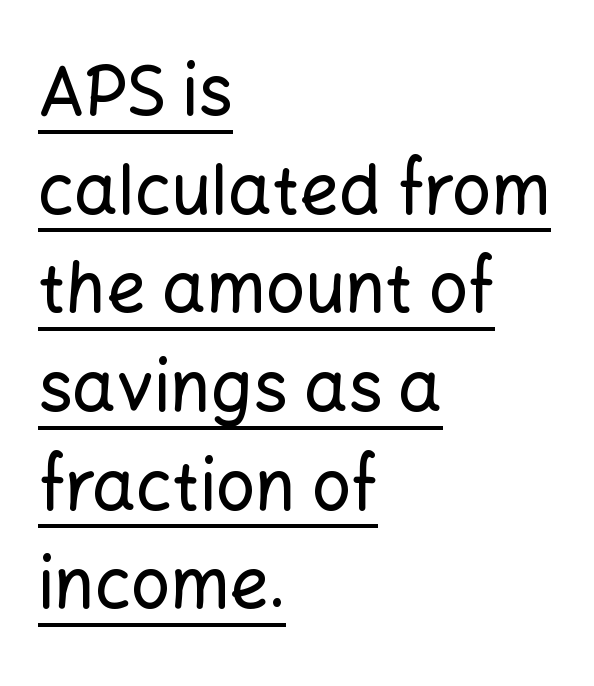
{"serif": "no", "italic": "no", "width": "normal", "stroke_contrast": "low", "x_height": "medium", "monospaced": "no", "underline": "yes", "align": "left", "line_spacing": "normal", "line_spacing_ratio": 1.43, "letter_spacing": "normal", "letter_spacing_em": 0.0, "glyph_px": 69}
